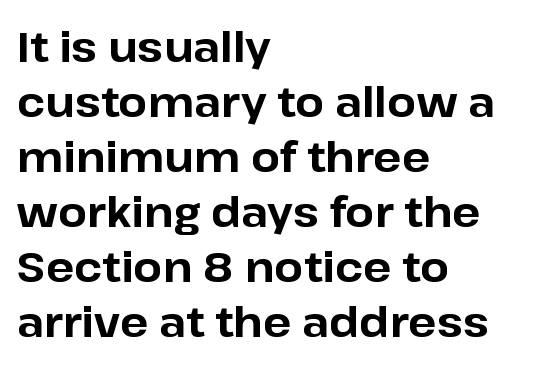
Lines of text with bare space underneath. Note the varied advance widths — an 'i' is clearly narrower than an 'm'. The face used here is rendered with its standard letterfit. The lines are quadded left.
